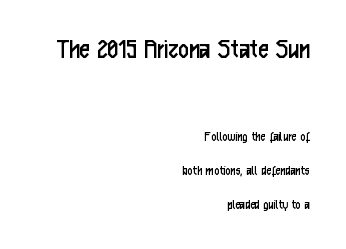
Q: Is the text bold? A: No.
Q: Is the text italic (slanted)? A: No, it is upright.
Q: Is the typeface a serif or a sans-serif typeface? A: Sans-serif.
Q: Is the text underlined? A: No.
Q: How is the paragraph aligned? A: Right-aligned.
Q: Is the spacing between letters normal or unusually wide? A: Normal.
Q: Is the spacing between lines tight, normal or loose? A: Loose.
Q: Which block of text is set in a larger size, the first (top) or the second (bottom)? A: The first (top) one.
Q: Width (condensed, normal, or wide)? A: Condensed.
Q: Stroke contrast? A: Low.
Q: x-height? A: Medium.
Q: Monospaced? A: No.
